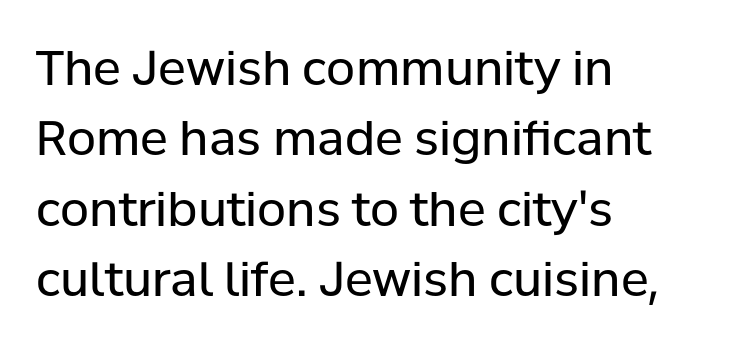
The image shows 47 px regular-weight sans-serif type, upright; set left-aligned, normal line spacing (1.5x), normal letter spacing, not underlined; low stroke contrast and a medium x-height.
